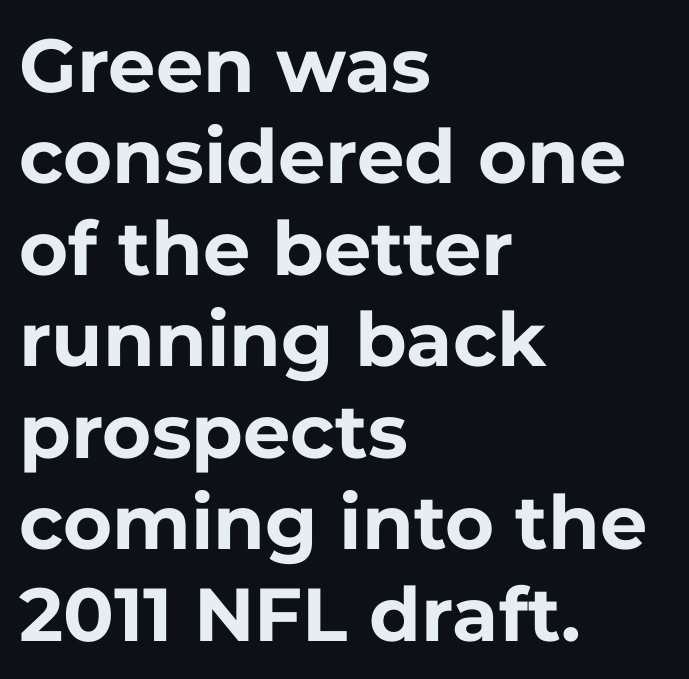
The passage shown is typed in a proportional face where columns would drift. Look at the tracking — it's just the regular setting, nothing added. Posture: upright roman. Observe the absence of serifs on each vertical stroke in this sample.
